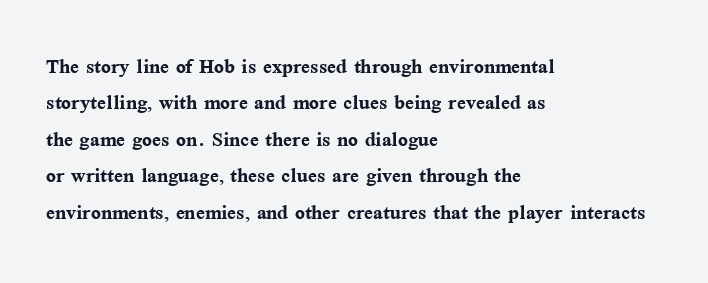
The image shows 26 px bold type, upright; set left-aligned, normal line spacing (1.4x), normal letter spacing, not underlined.
